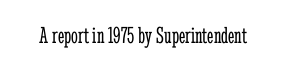
{"italic": "no", "bold": "no", "underline": "no", "letter_spacing": "normal", "letter_spacing_em": 0.0, "glyph_px": 24}
